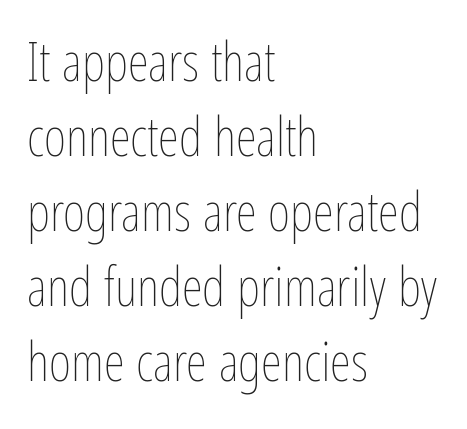
{"italic": "no", "bold": "no", "weight": "thin", "width": "condensed", "stroke_contrast": "low", "x_height": "medium", "monospaced": "no", "underline": "no", "align": "left", "line_spacing": "normal", "line_spacing_ratio": 1.39, "letter_spacing": "normal", "letter_spacing_em": 0.0, "glyph_px": 54}
